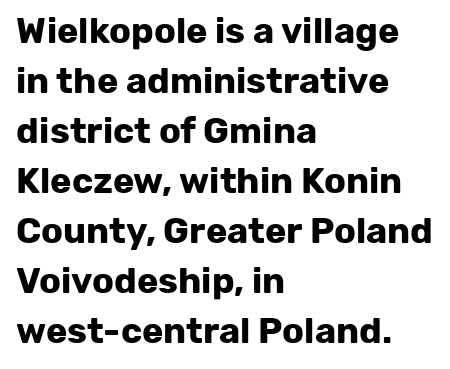
Q: Is the text bold? A: Yes.
Q: Is the text italic (slanted)? A: No, it is upright.
Q: Is the typeface a serif or a sans-serif typeface? A: Sans-serif.
Q: Is the text underlined? A: No.
Q: How is the paragraph aligned? A: Left-aligned.
Q: Is the spacing between letters normal or unusually wide? A: Normal.
Q: Is the spacing between lines tight, normal or loose? A: Normal.
Q: Width (condensed, normal, or wide)? A: Normal.
Q: Stroke contrast? A: Low.
Q: x-height? A: Medium.
Q: Monospaced? A: No.
